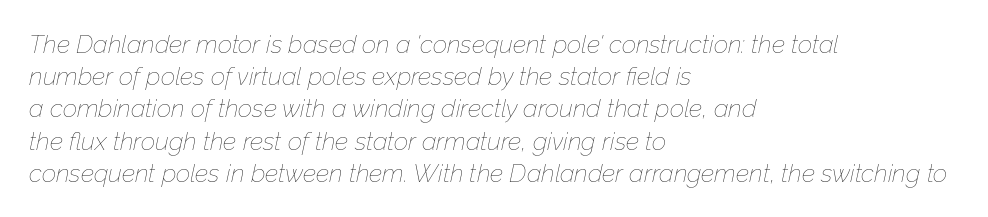
Q: Is the text bold? A: No.
Q: Is the text italic (slanted)? A: Yes, it leans right by about 12 degrees.
Q: Is the text underlined? A: No.
Q: How is the paragraph aligned? A: Left-aligned.
Q: Is the spacing between letters normal or unusually wide? A: Normal.
Q: Is the spacing between lines tight, normal or loose? A: Normal.
